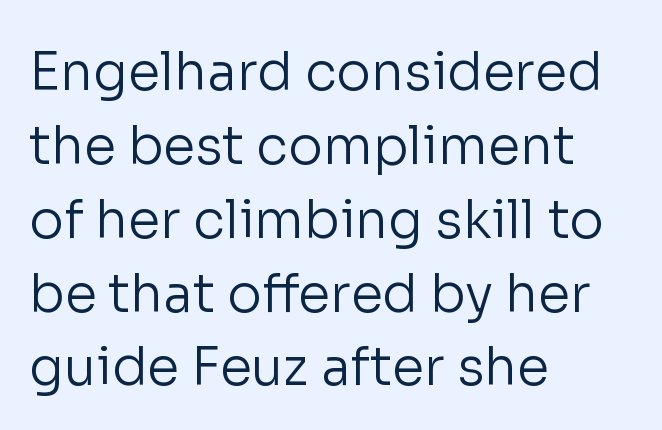
Q: Is the text bold? A: No.
Q: Is the text italic (slanted)? A: No, it is upright.
Q: Is the typeface a serif or a sans-serif typeface? A: Sans-serif.
Q: Is the text underlined? A: No.
Q: How is the paragraph aligned? A: Left-aligned.
Q: Is the spacing between letters normal or unusually wide? A: Normal.
Q: Is the spacing between lines tight, normal or loose? A: Normal.
Q: Width (condensed, normal, or wide)? A: Normal.
Q: Stroke contrast? A: Low.
Q: x-height? A: Medium.
Q: Monospaced? A: No.
